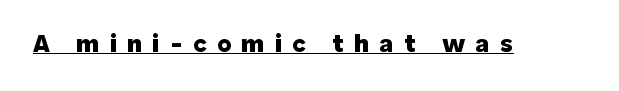
Q: Is the text bold? A: Yes.
Q: Is the text italic (slanted)? A: No, it is upright.
Q: Is the text underlined? A: Yes.
Q: Is the spacing between letters normal or unusually wide? A: Unusually wide.
